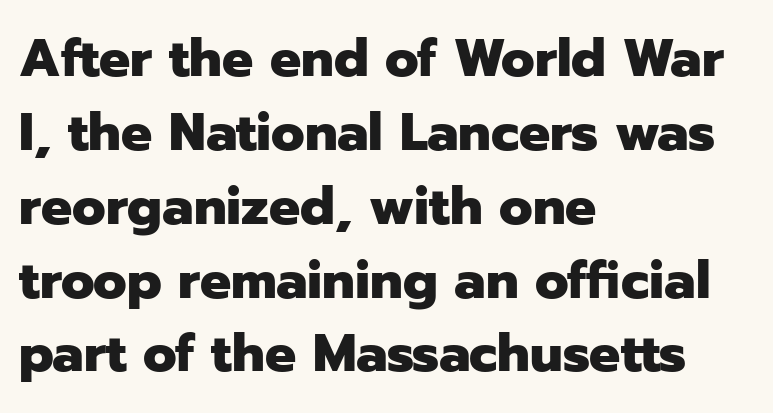
The image shows 52 px heavy sans-serif type, upright; set left-aligned, normal line spacing (1.42x), normal letter spacing, not underlined; low stroke contrast and a medium x-height.
